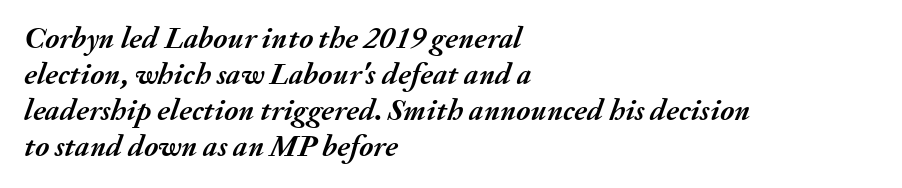
The image shows 31 px semibold type, italic (leaning right); set left-aligned, line spacing 1.16x, normal letter spacing, not underlined; medium stroke contrast and a small x-height.
